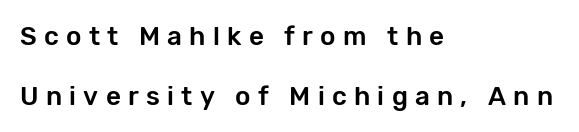
Q: Is the text italic (slanted)? A: No, it is upright.
Q: Is the text underlined? A: No.
Q: How is the paragraph aligned? A: Left-aligned.
Q: Is the spacing between letters normal or unusually wide? A: Unusually wide.
Q: Is the spacing between lines tight, normal or loose? A: Loose.
